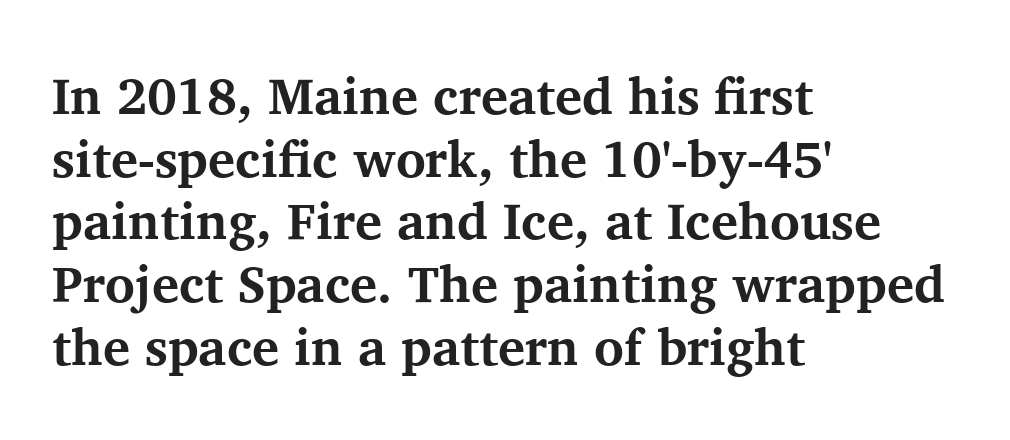
The image shows 51 px bold serif type, upright; set left-aligned, line spacing 1.23x, normal letter spacing, not underlined; medium stroke contrast and a medium x-height.
